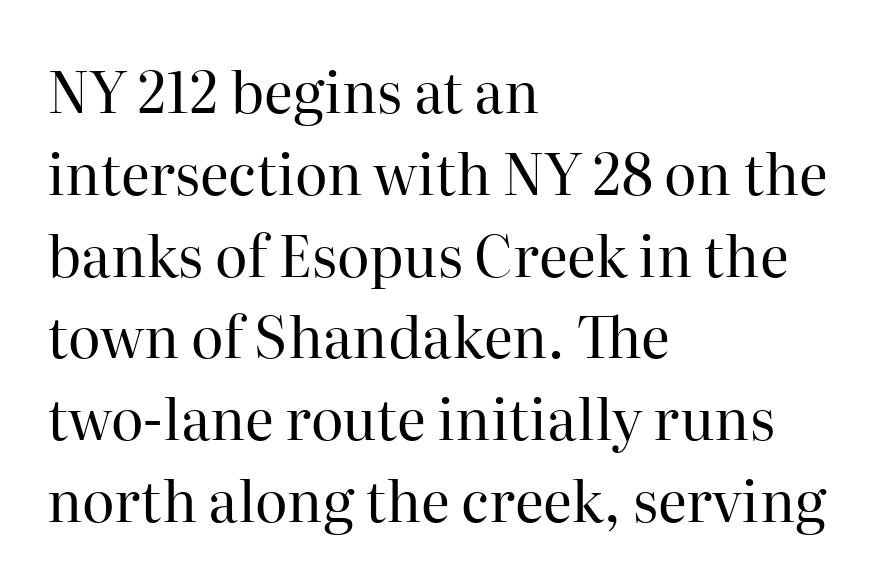
{"serif": "yes", "italic": "no", "bold": "no", "weight": "regular", "width": "normal", "stroke_contrast": "high", "x_height": "medium", "monospaced": "no", "underline": "no", "align": "left", "line_spacing": "normal", "line_spacing_ratio": 1.46, "letter_spacing": "normal", "letter_spacing_em": 0.0, "glyph_px": 56}
